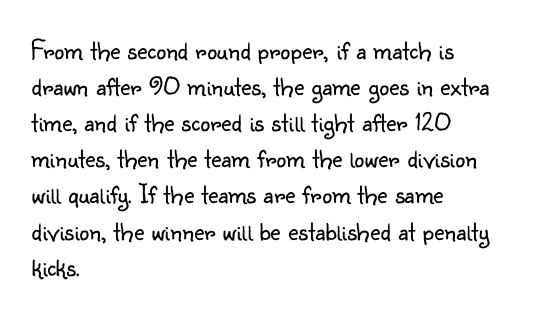
{"serif": "no", "italic": "no", "bold": "no", "weight": "light", "width": "normal", "stroke_contrast": "low", "x_height": "small", "monospaced": "no", "underline": "no", "align": "left", "line_spacing": "normal", "line_spacing_ratio": 1.29, "letter_spacing": "normal", "letter_spacing_em": 0.0, "glyph_px": 28}
